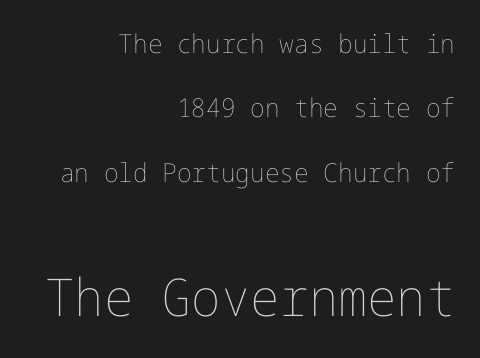
The image shows 52 px thin type, upright; set right-aligned, loose line spacing (2.48x), normal letter spacing, not underlined; the second (bottom) block is 2.0x larger; low stroke contrast and a medium x-height.
